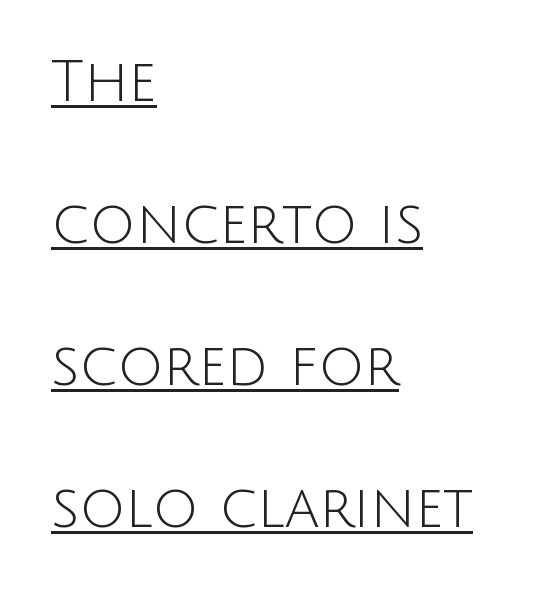
Q: Is the text bold? A: No.
Q: Is the text italic (slanted)? A: No, it is upright.
Q: Is the typeface a serif or a sans-serif typeface? A: Sans-serif.
Q: Is the text underlined? A: Yes.
Q: How is the paragraph aligned? A: Left-aligned.
Q: Is the spacing between letters normal or unusually wide? A: Normal.
Q: Is the spacing between lines tight, normal or loose? A: Loose.
Q: Width (condensed, normal, or wide)? A: Normal.
Q: Stroke contrast? A: Low.
Q: x-height? A: Large.
Q: Monospaced? A: No.
